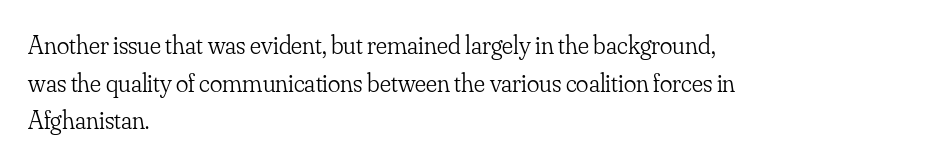
{"italic": "no", "bold": "no", "underline": "no", "align": "left", "line_spacing": "normal", "line_spacing_ratio": 1.45, "letter_spacing": "normal", "letter_spacing_em": 0.0, "glyph_px": 26}
